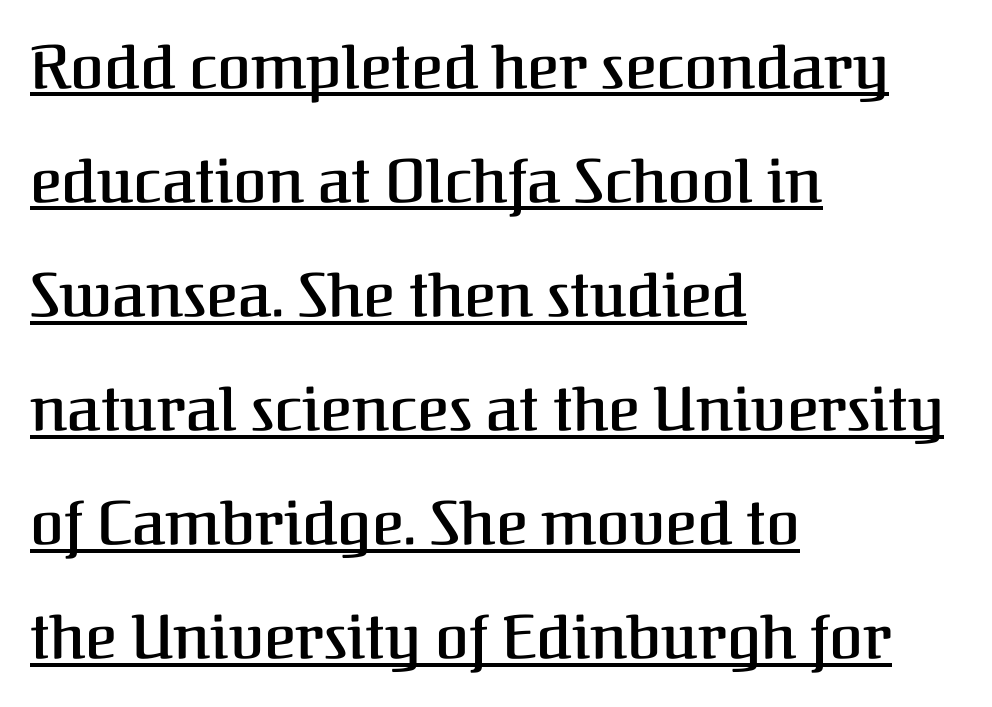
The image shows 61 px semibold serif type, upright; set left-aligned, line spacing 1.87x, normal letter spacing, underlined; medium stroke contrast and a medium x-height.
